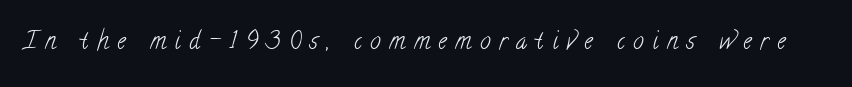
Check under the words: just untouched page. The font sits on the lighter half of the weight spectrum, regular included. How are the letters spaced? Widely, with obvious added tracking.
